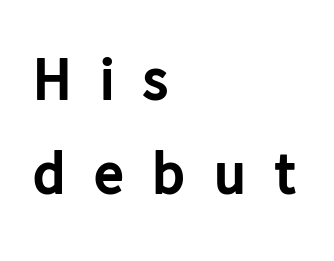
The image shows 60 px bold sans-serif type, upright; set left-aligned, normal line spacing (1.57x), unusually wide letter spacing (+0.47 em), not underlined; low stroke contrast and a medium x-height.
